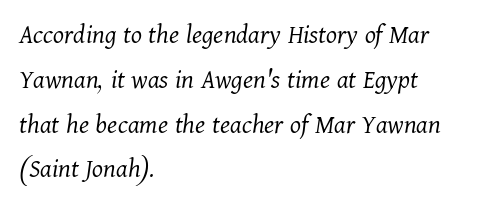
Q: Is the text bold? A: No.
Q: Is the text italic (slanted)? A: Yes, it leans right by about 11 degrees.
Q: Is the typeface a serif or a sans-serif typeface? A: Serif.
Q: Is the text underlined? A: No.
Q: How is the paragraph aligned? A: Left-aligned.
Q: Is the spacing between letters normal or unusually wide? A: Normal.
Q: Is the spacing between lines tight, normal or loose? A: Normal.
Q: Width (condensed, normal, or wide)? A: Normal.
Q: Stroke contrast? A: Medium.
Q: x-height? A: Medium.
Q: Monospaced? A: No.
